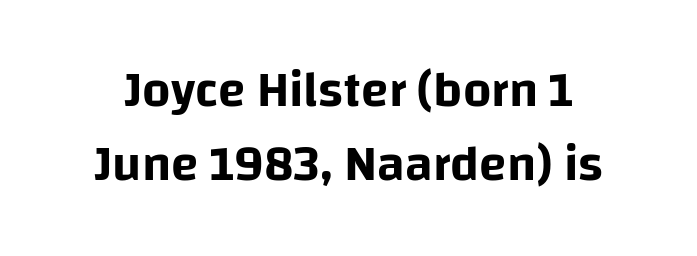
Q: Is the text italic (slanted)? A: No, it is upright.
Q: Is the typeface a serif or a sans-serif typeface? A: Sans-serif.
Q: Is the text underlined? A: No.
Q: How is the paragraph aligned? A: Centered.
Q: Is the spacing between letters normal or unusually wide? A: Normal.
Q: Is the spacing between lines tight, normal or loose? A: Normal.
Q: Width (condensed, normal, or wide)? A: Normal.
Q: Stroke contrast? A: Low.
Q: x-height? A: Large.
Q: Monospaced? A: No.
